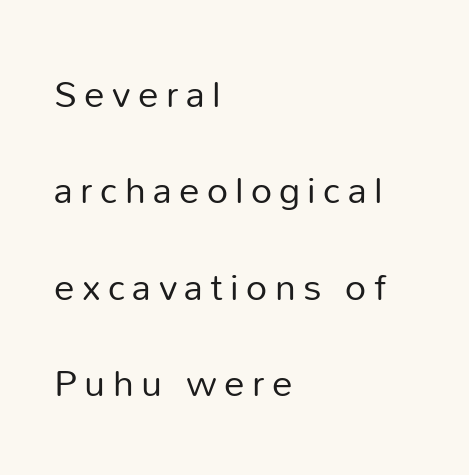
Varying glyph widths throughout — classic text-font behaviour. Tall strokes in this sample are plumb rather than angled. The letters look calm and open, with moderate or lighter stems. Regarding leading, the lines here are spaced well apart. The passage is arranged the way most books set body copy — flush left. The strip under each line holds only bare page.
